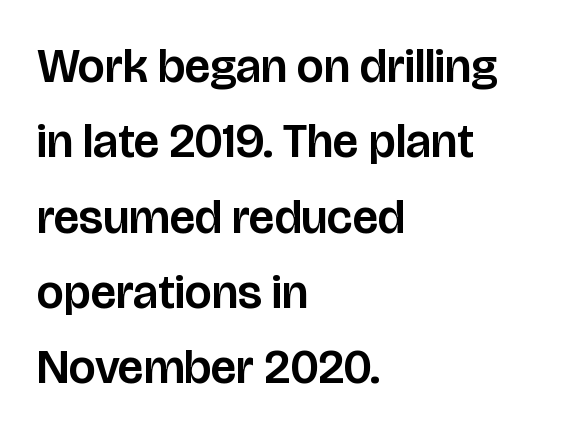
{"serif": "no", "italic": "no", "width": "normal", "stroke_contrast": "low", "x_height": "large", "monospaced": "no", "underline": "no", "align": "left", "line_spacing": "normal", "line_spacing_ratio": 1.57, "letter_spacing": "normal", "letter_spacing_em": 0.0, "glyph_px": 48}
